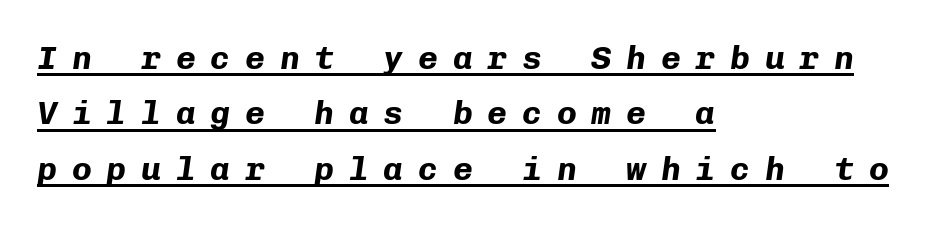
{"italic": "yes", "lean": "right", "slant_degrees": 8, "bold": "yes", "weight": "bold", "width": "normal", "stroke_contrast": "low", "x_height": "medium", "monospaced": "yes", "underline": "yes", "align": "left", "line_spacing": "normal", "line_spacing_ratio": 1.68, "letter_spacing": "wide", "letter_spacing_em": 0.45, "glyph_px": 33}
